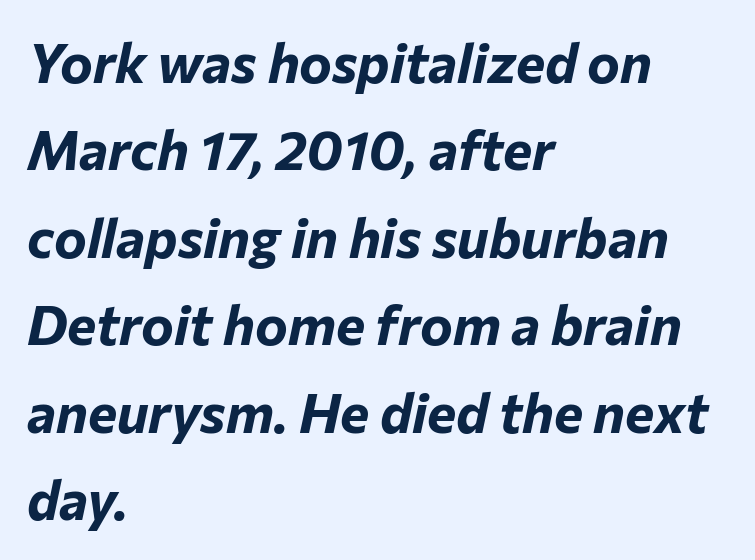
Q: Is the text bold? A: Yes.
Q: Is the text italic (slanted)? A: Yes, it leans right by about 12 degrees.
Q: Is the text underlined? A: No.
Q: How is the paragraph aligned? A: Left-aligned.
Q: Is the spacing between letters normal or unusually wide? A: Normal.
Q: Is the spacing between lines tight, normal or loose? A: Normal.
Q: Width (condensed, normal, or wide)? A: Normal.
Q: Stroke contrast? A: Low.
Q: x-height? A: Medium.
Q: Monospaced? A: No.
